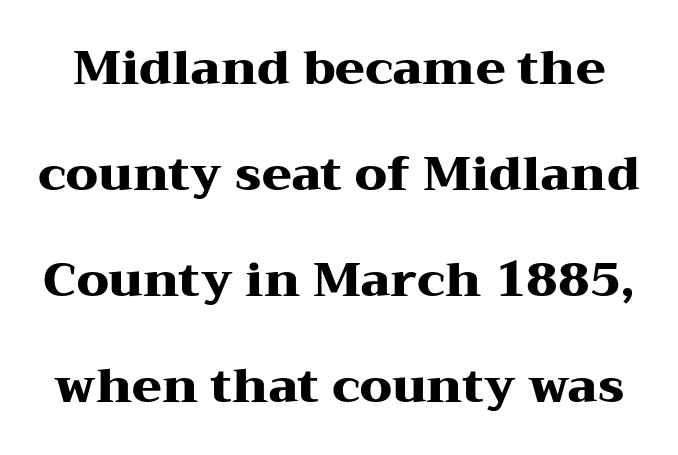
The space directly below the letters is spotless. Posture: vertical. Character widths vary here, with narrow letters taking less room than wide ones. As a designer I'd log this as weight 700, bold. Observe the serifs anchoring each vertical stroke in this sample. A typesetter would call this leading open, well beyond the default.
